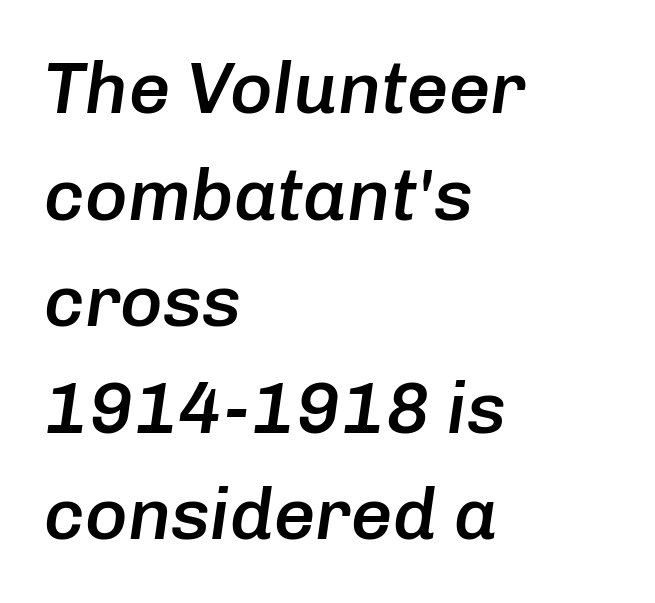
Q: Is the text bold? A: Semi-bold.
Q: Is the text italic (slanted)? A: Yes, it leans right by about 8 degrees.
Q: Is the text underlined? A: No.
Q: How is the paragraph aligned? A: Left-aligned.
Q: Is the spacing between letters normal or unusually wide? A: Normal.
Q: Is the spacing between lines tight, normal or loose? A: Normal.
Q: Width (condensed, normal, or wide)? A: Normal.
Q: Stroke contrast? A: Low.
Q: x-height? A: Medium.
Q: Monospaced? A: No.
